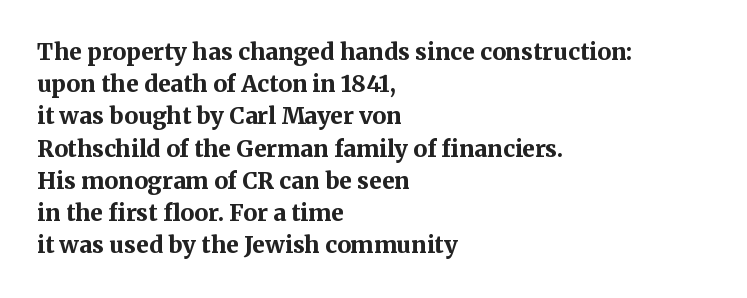
The image shows 23 px bold type, upright; set left-aligned, normal line spacing (1.4x), normal letter spacing, not underlined.
